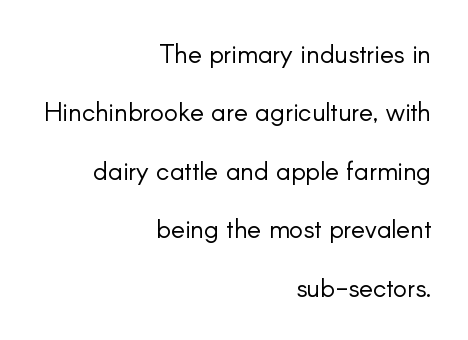
The image shows 26 px text type, upright; set right-aligned, loose line spacing (2.25x), normal letter spacing, not underlined.
